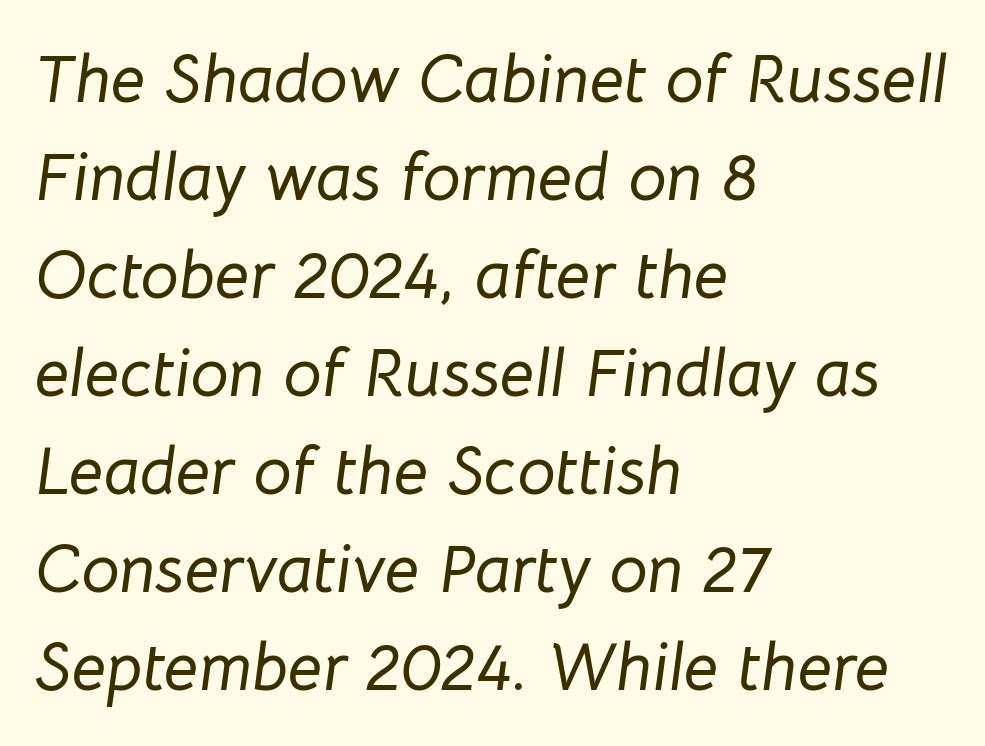
The image shows 68 px text type, italic (leaning right); set left-aligned, normal line spacing (1.44x), normal letter spacing, not underlined; low stroke contrast and a medium x-height.
